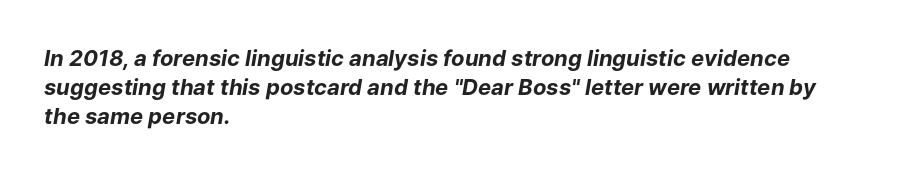
Q: Is the text bold? A: Yes.
Q: Is the text italic (slanted)? A: Yes, it leans right by about 9 degrees.
Q: Is the text underlined? A: No.
Q: How is the paragraph aligned? A: Left-aligned.
Q: Is the spacing between letters normal or unusually wide? A: Normal.
Q: Is the spacing between lines tight, normal or loose? A: Normal.
